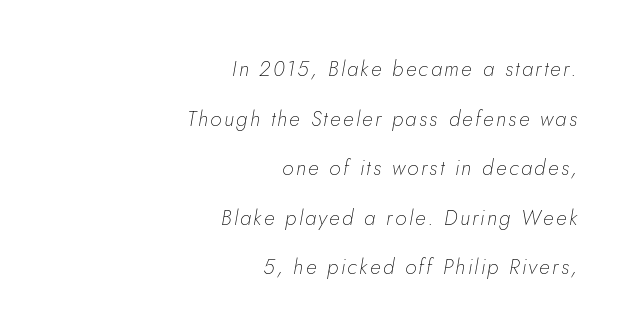
Ink coverage per letter is moderate at most. Does the lettering tilt? It does — this is italic. A bare baseline throughout the passage. Notice the wide empty band between every row — that's loose leading.
